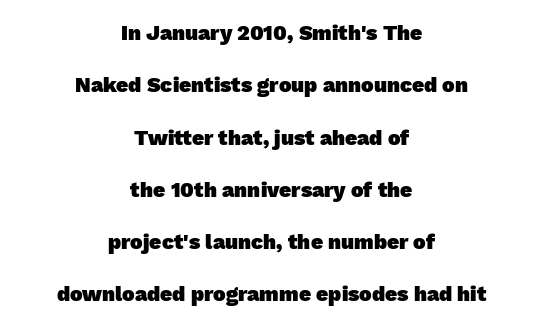
Q: Is the text bold? A: Yes.
Q: Is the text underlined? A: No.
Q: How is the paragraph aligned? A: Centered.
Q: Is the spacing between letters normal or unusually wide? A: Normal.
Q: Is the spacing between lines tight, normal or loose? A: Loose.
